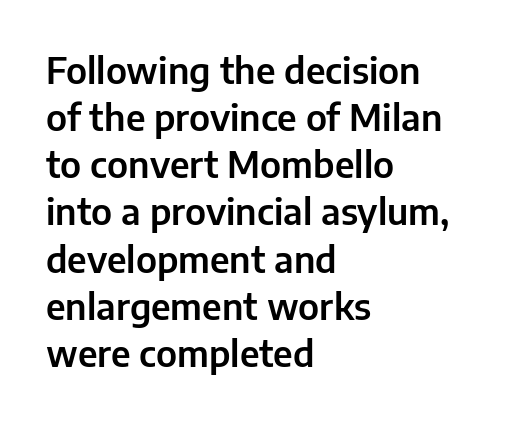
Q: Is the text italic (slanted)? A: No, it is upright.
Q: Is the typeface a serif or a sans-serif typeface? A: Sans-serif.
Q: Is the text underlined? A: No.
Q: How is the paragraph aligned? A: Left-aligned.
Q: Is the spacing between letters normal or unusually wide? A: Normal.
Q: Is the spacing between lines tight, normal or loose? A: Normal.
Q: Width (condensed, normal, or wide)? A: Normal.
Q: Stroke contrast? A: Low.
Q: x-height? A: Medium.
Q: Monospaced? A: No.
